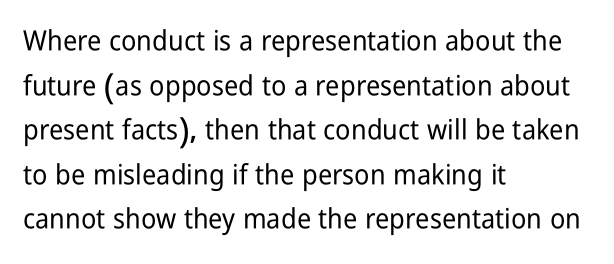
The image shows 28 px condensed sans-serif type, upright; set left-aligned, normal line spacing (1.59x), normal letter spacing, not underlined; low stroke contrast and a medium x-height.
